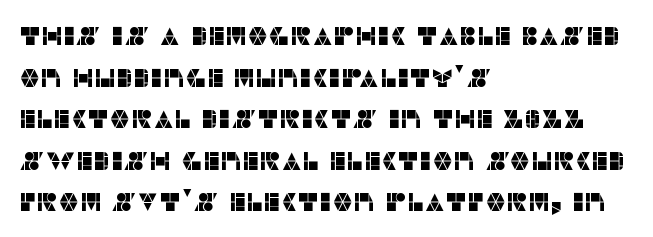
Q: Is the text italic (slanted)? A: No, it is upright.
Q: Is the text underlined? A: No.
Q: How is the paragraph aligned? A: Left-aligned.
Q: Is the spacing between letters normal or unusually wide? A: Normal.
Q: Is the spacing between lines tight, normal or loose? A: Normal.
